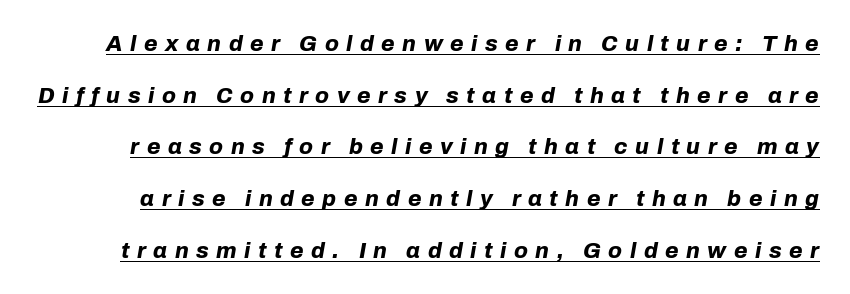
{"italic": "yes", "lean": "right", "slant_degrees": 10, "bold": "yes", "underline": "yes", "line_spacing": "loose", "line_spacing_ratio": 2.35, "letter_spacing": "wide", "letter_spacing_em": 0.34, "glyph_px": 22}
